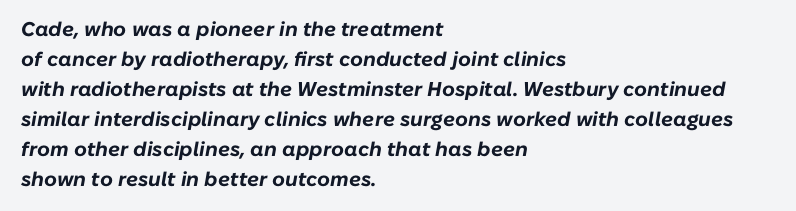
Q: Is the text bold? A: Yes.
Q: Is the text italic (slanted)? A: Yes, it leans right by about 10 degrees.
Q: Is the text underlined? A: No.
Q: How is the paragraph aligned? A: Left-aligned.
Q: Is the spacing between letters normal or unusually wide? A: Normal.
Q: Is the spacing between lines tight, normal or loose? A: Normal.
